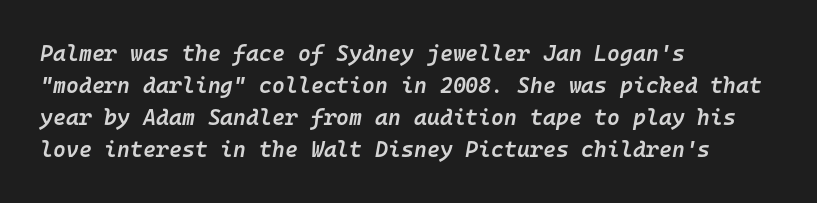
The typesetter chose a ragged-right arrangement here. Underline: absent. Rendered with sloped, italic letterforms. Students, this is semibold: more ink than regular, less than bold. Look at the tracking — it's just the regular setting, nothing added.
